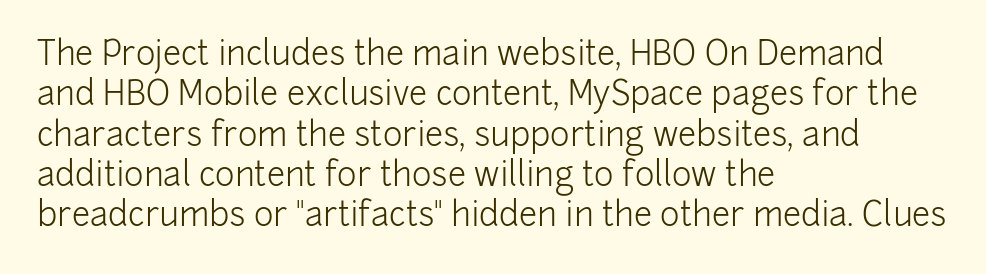
The image shows 33 px light sans-serif type, upright; set left-aligned, line spacing 1.22x, normal letter spacing, not underlined; low stroke contrast and a medium x-height.
